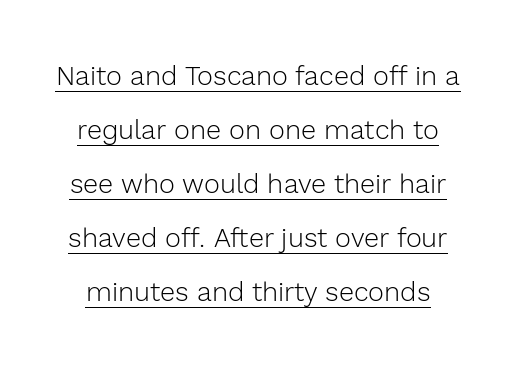
{"italic": "no", "bold": "no", "underline": "yes", "line_spacing": "loose", "line_spacing_ratio": 2.0, "letter_spacing": "normal", "letter_spacing_em": 0.0, "glyph_px": 27}
